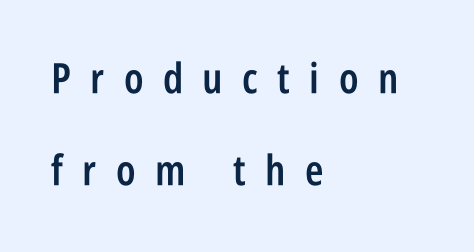
The image shows 42 px semibold, condensed sans-serif type, upright; set left-aligned, loose line spacing (2.18x), unusually wide letter spacing (+0.46 em), not underlined; low stroke contrast and a large x-height.
